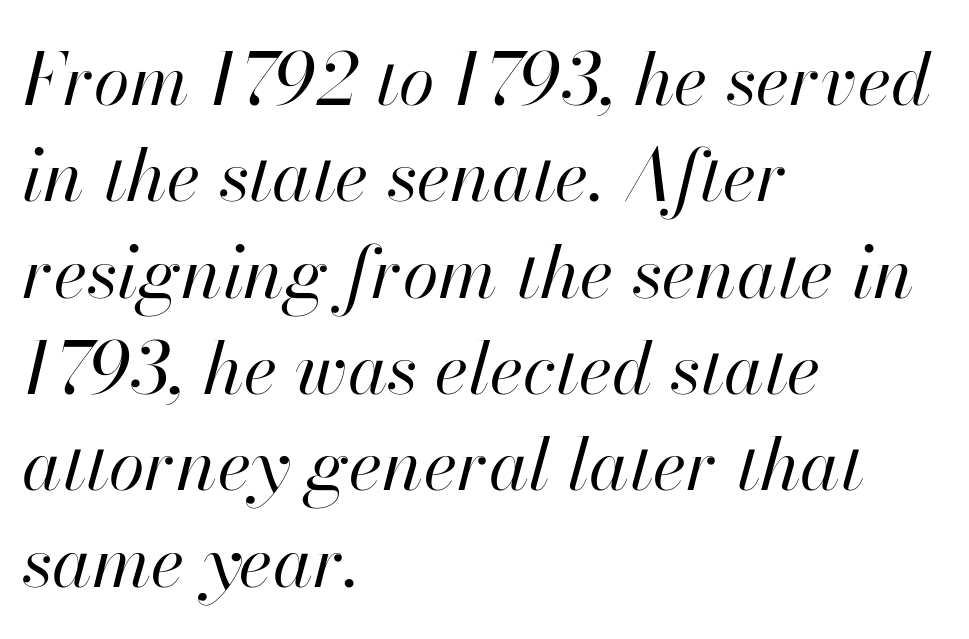
Reading down the block, your eye returns to a fixed left position each line. If you measured baseline to baseline, you'd find a middling distance. The tracking reads as untouched default to a designer's eye. The text carries the slant typical of an italic or oblique font. Looks like regular typesetting: each glyph gets only the width it needs. On a weight scale, this lands at 450 or below.
